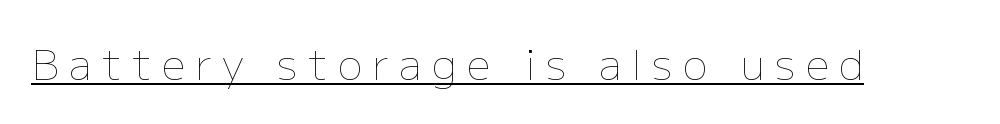
Summary of weight: not heavy and not bold. A baseline rule has been typeset under these characters. You could not count columns in this text — the font is proportionally spaced. Posture: upright roman. The line texture is sparse and dotted thanks to wide tracking.
